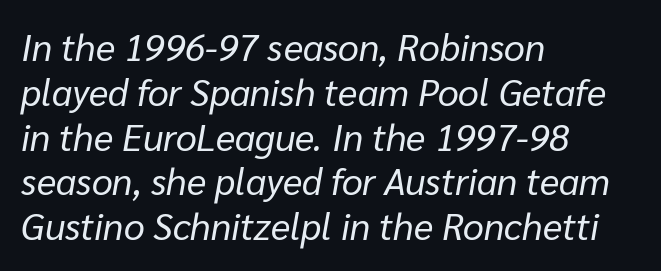
The glyphs look as if they've been sheared to an angle. Each word holds together tightly as a unit, with standard inter-letter gaps. Heft: none added — not bold. Quick note: underline off.
